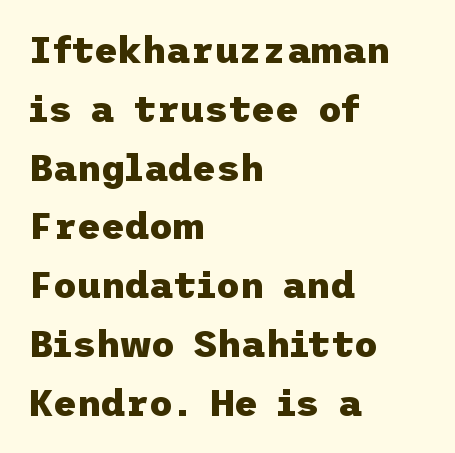
Between one letter and the next there's only the usual sliver of space. This sample is left-justified, so line endings fall wherever the words run out. Anything drawn beneath the words? Only blank space. Look at the bottom of the vertical strokes: they stop flat, with no serifs. Students, observe: this is what conventionally led text looks like.
